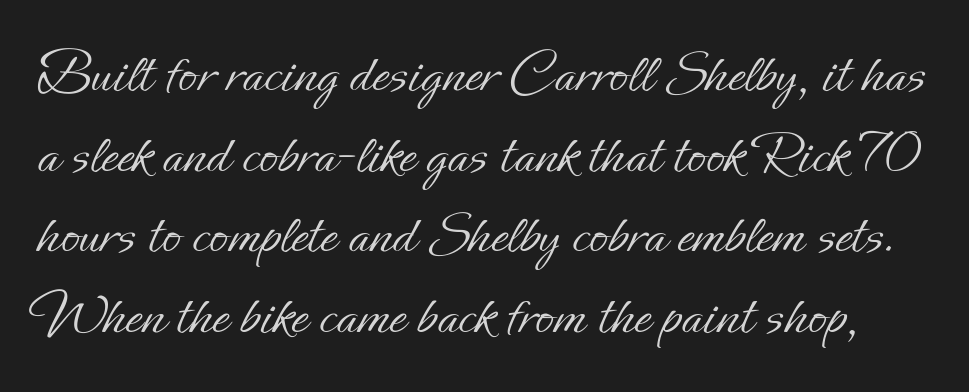
One glance says typical: line gaps are just what's usual. Stems here are at most as thick as an everyday book face. Descenders are the only things crossing below the line. Spacing verdict: proportional, widths tailored to each character. This sample uses plain, unmodified letter spacing.
